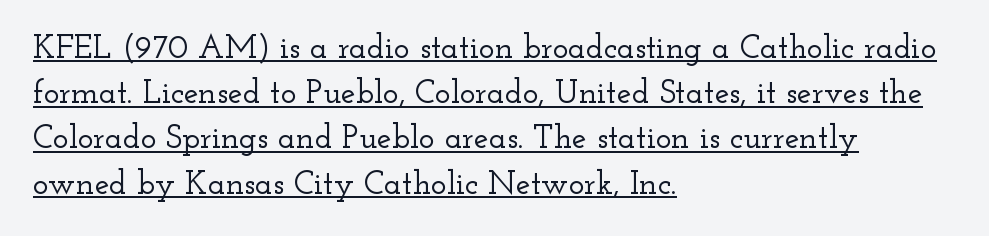
This sample has the flowing, uneven cadence of proportional lettering. The lines sit at an ordinary, default distance from one another. Are there feet on the stems? There are — it's a serif. Honestly, the letter spacing is just normal — you wouldn't notice it. Visually the block forms a straight wall on the left and a jagged coastline on the right.
